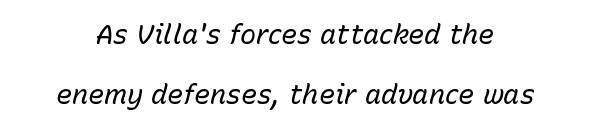
Rule under the text: the space is simply empty. Does the leading feel generous? Absolutely, it's lavish. Compared with a typical body face, this is equally light or lighter still. Yep, that's italic — everything's leaning.
